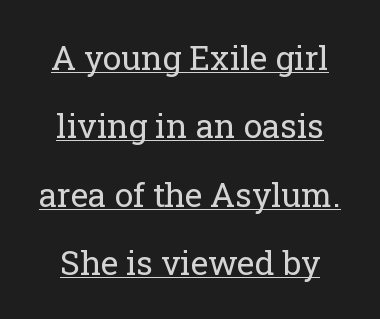
{"serif": "yes", "italic": "no", "bold": "no", "weight": "regular", "width": "normal", "stroke_contrast": "low", "x_height": "medium", "monospaced": "no", "underline": "yes", "line_spacing": "loose", "line_spacing_ratio": 2.07, "letter_spacing": "normal", "letter_spacing_em": 0.0, "glyph_px": 33}
